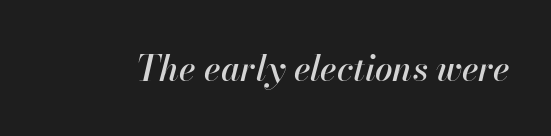
The image shows 35 px text type, italic (leaning right); set normal letter spacing, not underlined; high stroke contrast and a small x-height.
